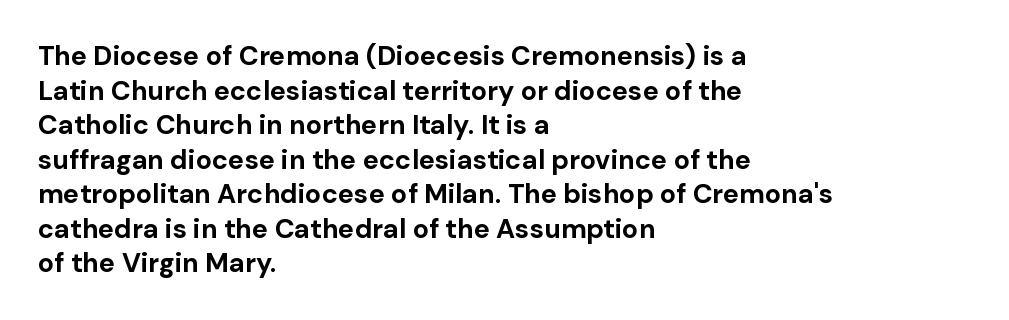
The image shows 27 px bold type, upright; set left-aligned, normal line spacing (1.28x), normal letter spacing, not underlined.
